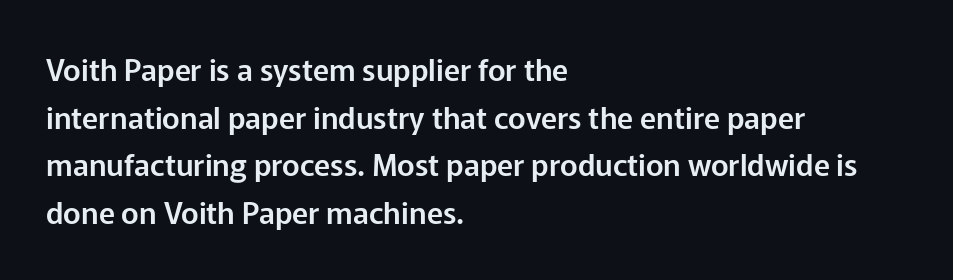
Q: Is the text italic (slanted)? A: No, it is upright.
Q: Is the typeface a serif or a sans-serif typeface? A: Sans-serif.
Q: Is the text underlined? A: No.
Q: How is the paragraph aligned? A: Left-aligned.
Q: Is the spacing between letters normal or unusually wide? A: Normal.
Q: Is the spacing between lines tight, normal or loose? A: Normal.
Q: Width (condensed, normal, or wide)? A: Normal.
Q: Stroke contrast? A: Low.
Q: x-height? A: Medium.
Q: Monospaced? A: No.
